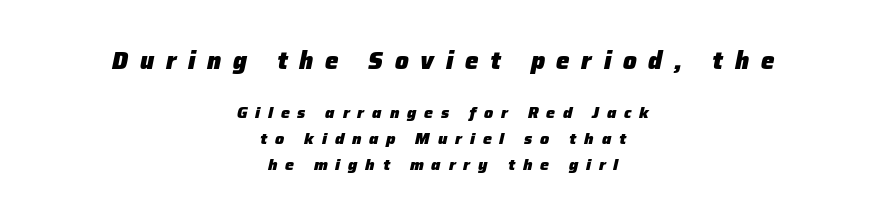
Yep, that's italic — everything's leaning. Heavy-handed strokes throughout: this text is bold. The letterforms stand isolated, each surrounded by extra space. The gap between lines stays unmarked.
